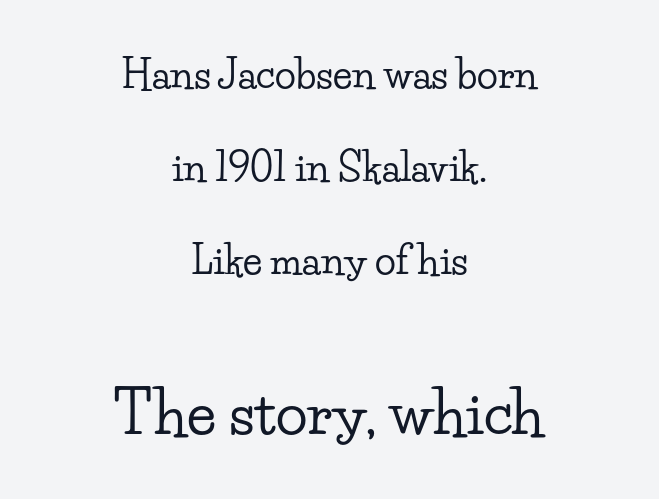
{"serif": "yes", "italic": "no", "width": "wide", "stroke_contrast": "low", "x_height": "small", "monospaced": "no", "underline": "no", "align": "center", "line_spacing": "loose", "line_spacing_ratio": 2.38, "letter_spacing": "normal", "letter_spacing_em": 0.0, "larger_block": "second", "size_ratio": 1.51, "glyph_px": 59}
